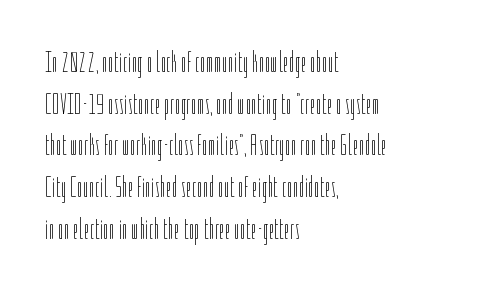
Q: Is the text bold? A: No.
Q: Is the text italic (slanted)? A: No, it is upright.
Q: Is the text underlined? A: No.
Q: How is the paragraph aligned? A: Left-aligned.
Q: Is the spacing between letters normal or unusually wide? A: Normal.
Q: Is the spacing between lines tight, normal or loose? A: Normal.
Q: Width (condensed, normal, or wide)? A: Condensed.
Q: Stroke contrast? A: Low.
Q: x-height? A: Medium.
Q: Monospaced? A: No.
